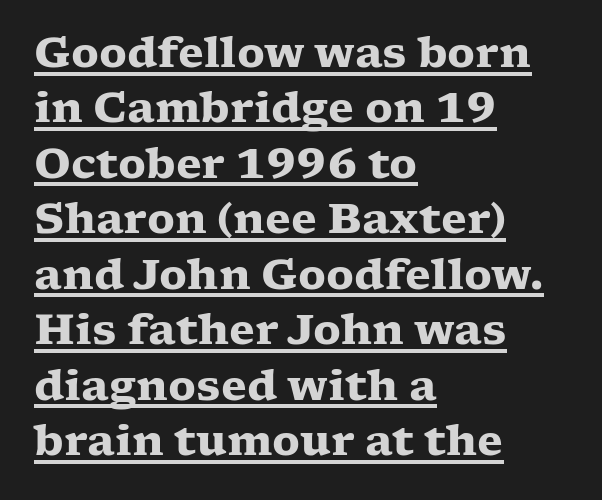
The image shows 42 px heavy, wide serif type, upright; set left-aligned, normal line spacing (1.32x), normal letter spacing, underlined; low stroke contrast and a medium x-height.
